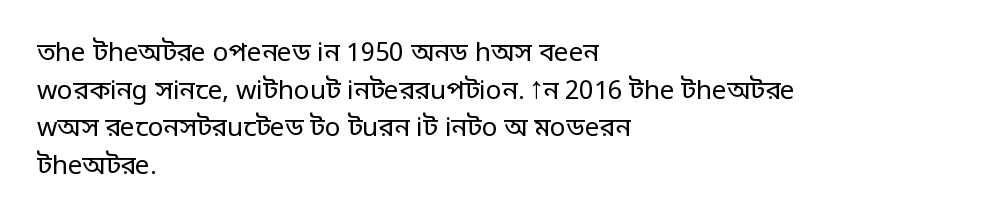
The image shows 26 px text type, upright; set left-aligned, normal line spacing (1.45x), normal letter spacing, not underlined.
